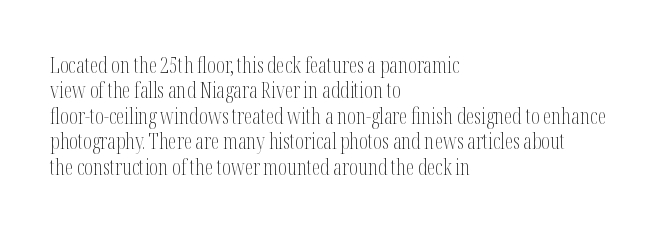
A bare baseline throughout the passage. Line beginnings align vertically; line endings do not. This sample uses plain, unmodified letter spacing. Posture: straight, roman, zero tilt. Is this a heavy cut? Hardly; it is regular or lighter.
